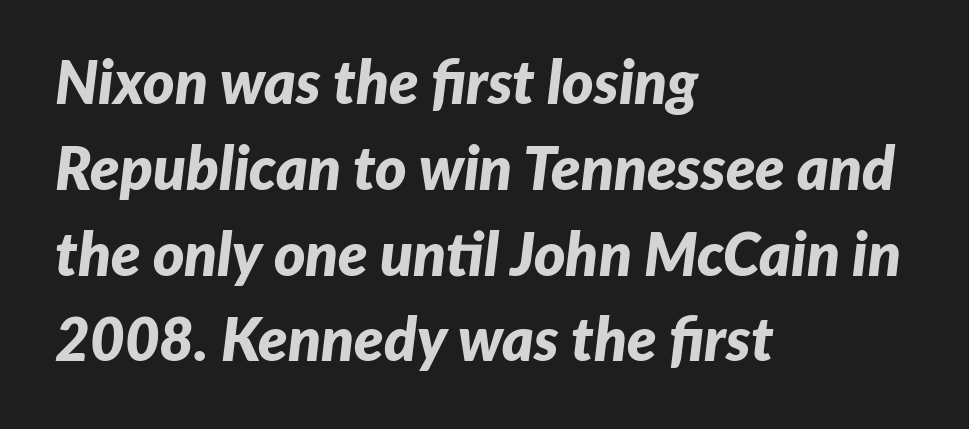
The designer left line spacing at the default. The glyphs look as if they've been sheared to an angle. Look at the stroke-to-counter ratio: heavy, a bold. Letter spacing: default. You could not count columns in this text — the font is proportionally spaced. Every row of glyphs begins at an identical x-position on the left.
